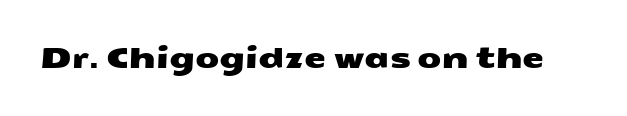
The image shows 28 px wide sans-serif type; set normal letter spacing, not underlined; medium stroke contrast and a medium x-height.
